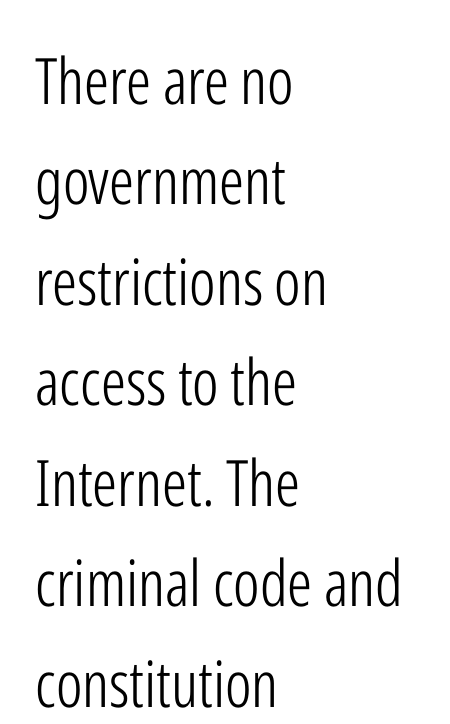
Q: Is the text bold? A: No.
Q: Is the text italic (slanted)? A: No, it is upright.
Q: Is the typeface a serif or a sans-serif typeface? A: Sans-serif.
Q: Is the text underlined? A: No.
Q: How is the paragraph aligned? A: Left-aligned.
Q: Is the spacing between letters normal or unusually wide? A: Normal.
Q: Is the spacing between lines tight, normal or loose? A: Normal.
Q: Width (condensed, normal, or wide)? A: Condensed.
Q: Stroke contrast? A: Low.
Q: x-height? A: Medium.
Q: Monospaced? A: No.
